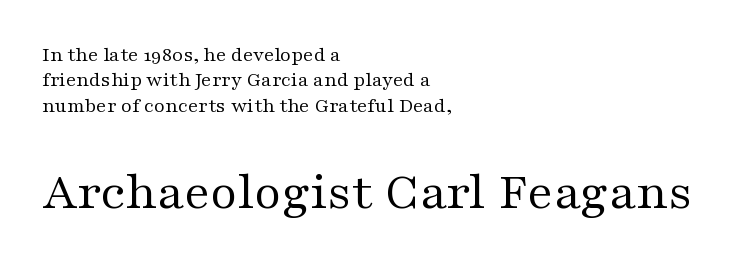
Q: Is the text bold? A: No.
Q: Is the text italic (slanted)? A: No, it is upright.
Q: Is the typeface a serif or a sans-serif typeface? A: Serif.
Q: Is the text underlined? A: No.
Q: How is the paragraph aligned? A: Left-aligned.
Q: Is the spacing between letters normal or unusually wide? A: Normal.
Q: Which block of text is set in a larger size, the first (top) or the second (bottom)? A: The second (bottom) one.
Q: Width (condensed, normal, or wide)? A: Wide.
Q: Stroke contrast? A: Medium.
Q: x-height? A: Medium.
Q: Monospaced? A: No.
